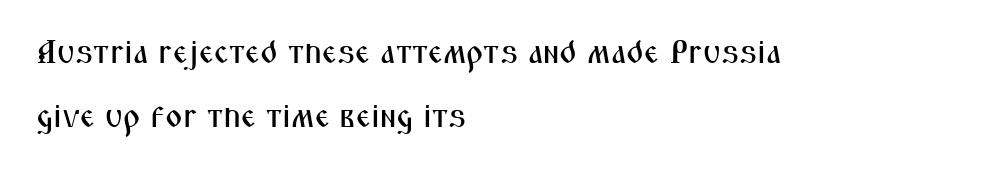
Just letters on the line, the space beneath them empty. In CSS terms this would be text-align: left. In terms of leading, this rendering errs on the spacious side. Character widths vary here, with narrow letters taking less room than wide ones. It's the straight-up-and-down kind of type. Observe the absence of serifs on each vertical stroke in this sample.
